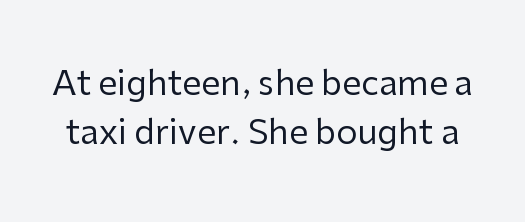
The image shows 34 px regular-weight sans-serif type, upright; set normal line spacing (1.45x), normal letter spacing, not underlined; low stroke contrast and a medium x-height.
